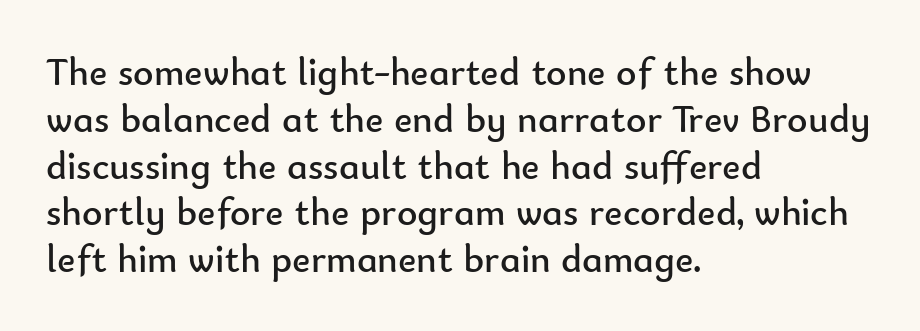
{"serif": "no", "italic": "no", "bold": "no", "weight": "regular", "width": "normal", "stroke_contrast": "low", "x_height": "small", "monospaced": "no", "underline": "no", "align": "left", "line_spacing_ratio": 1.2, "letter_spacing": "normal", "letter_spacing_em": 0.0, "glyph_px": 39}
